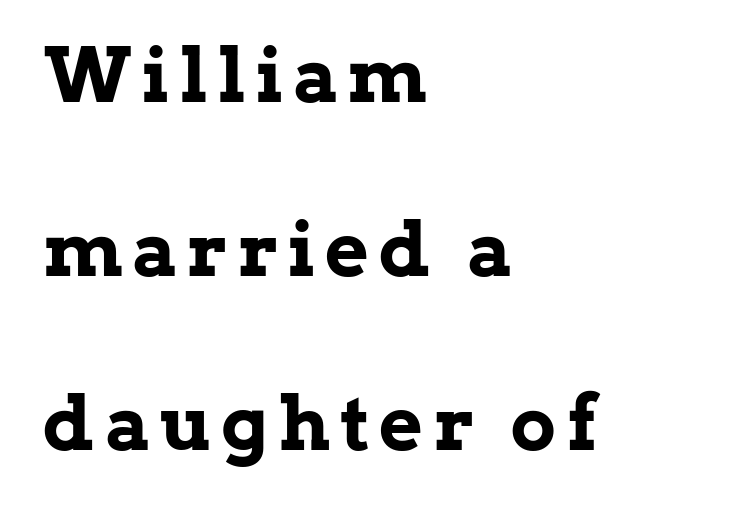
The strokes are fattened all the way to bold. This sample uses an upright cut, with every glyph sitting square on the baseline. Vertically, the passage feels expansive, rows floating well apart. Plain, unruled lines of type. Left-aligned paragraph, ragged on the right. Serif or sans? Serif — the stroke terminals have little feet.
